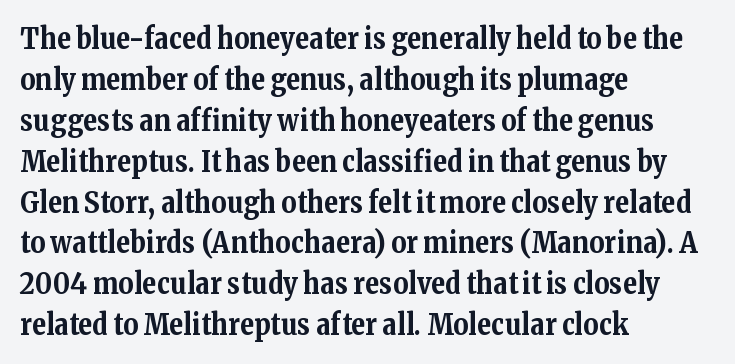
The image shows 29 px bold serif type, upright; set left-aligned, normal line spacing (1.41x), normal letter spacing, not underlined; medium stroke contrast and a medium x-height.
